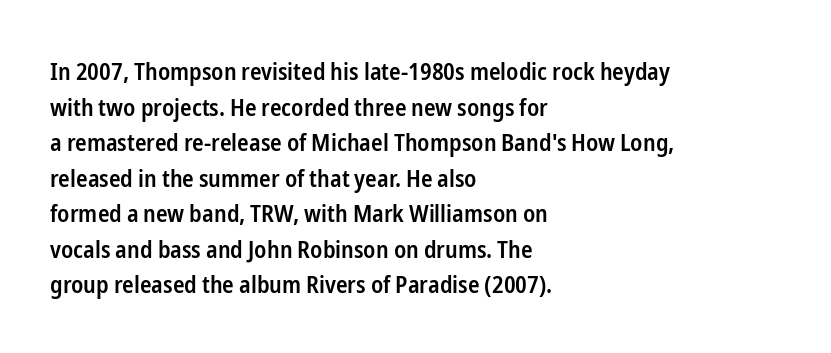
Q: Is the text bold? A: Semi-bold.
Q: Is the text italic (slanted)? A: No, it is upright.
Q: Is the text underlined? A: No.
Q: How is the paragraph aligned? A: Left-aligned.
Q: Is the spacing between letters normal or unusually wide? A: Normal.
Q: Is the spacing between lines tight, normal or loose? A: Normal.
